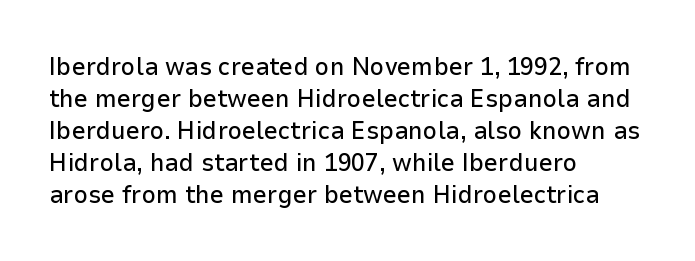
The image shows 25 px text type, upright; set left-aligned, normal line spacing (1.28x), normal letter spacing, not underlined.
